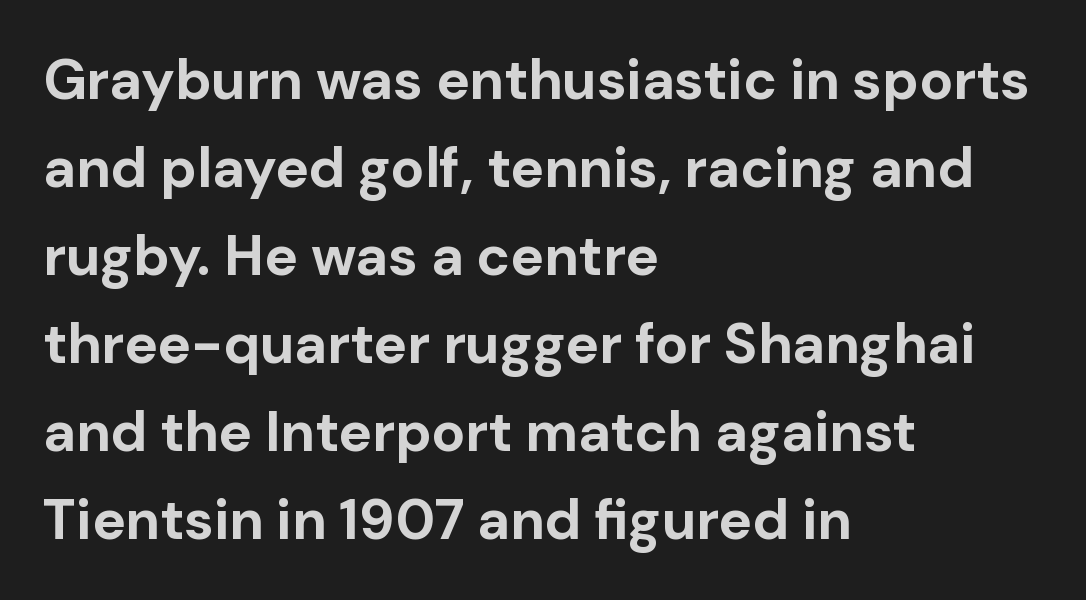
Compared with a centered layout, this one pins lines to the left instead. These lines were composed using upright roman letters. Clear beneath every line of the passage. This sample has the flowing, uneven cadence of proportional lettering. In terms of weight, the rendering is a true, heavy bold.
